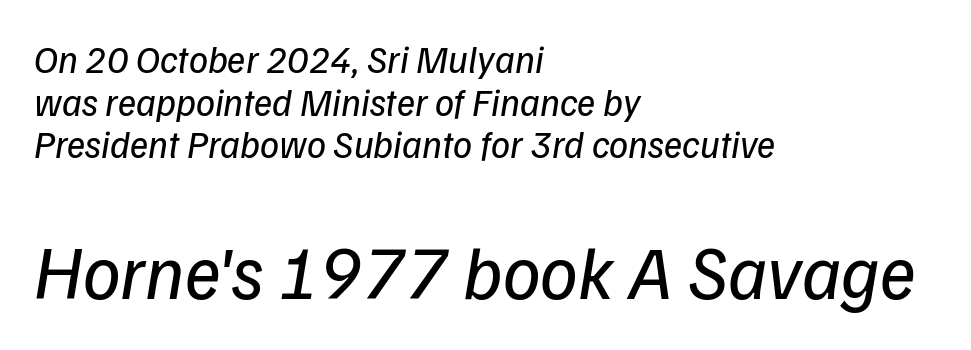
The image shows 75 px regular-weight type, italic (leaning right); set left-aligned, tight line spacing (1.12x), normal letter spacing, not underlined; the second (bottom) block is 1.97x larger; low stroke contrast and a medium x-height.
